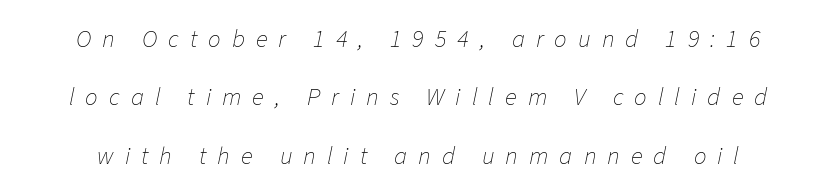
Q: Is the text bold? A: No.
Q: Is the text italic (slanted)? A: Yes, it leans right by about 11 degrees.
Q: Is the text underlined? A: No.
Q: Is the spacing between letters normal or unusually wide? A: Unusually wide.
Q: Is the spacing between lines tight, normal or loose? A: Loose.
